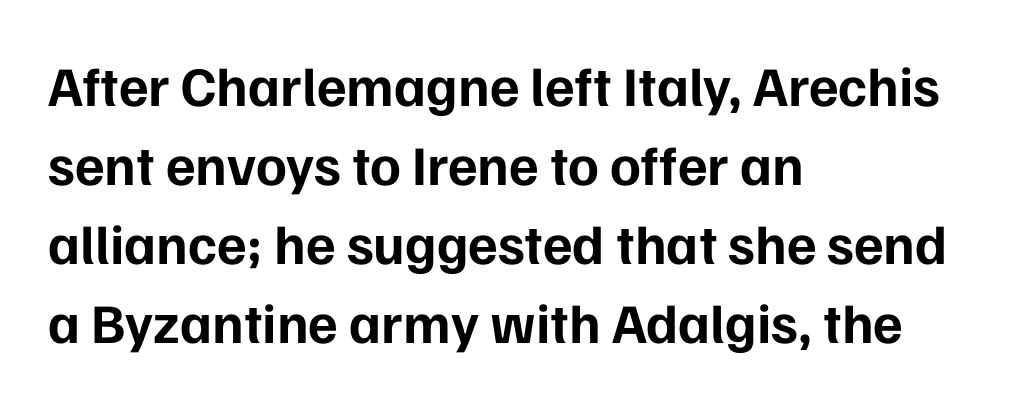
The image shows 56 px bold sans-serif type, upright; set left-aligned, normal line spacing (1.41x), normal letter spacing, not underlined; low stroke contrast and a medium x-height.
